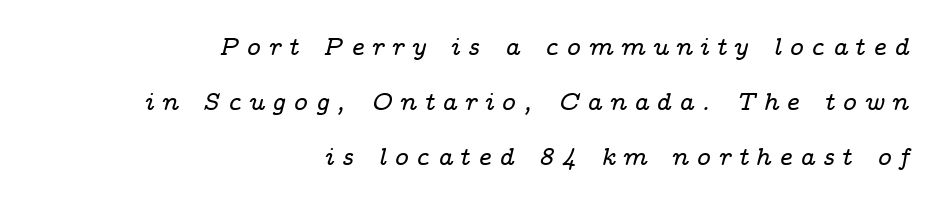
Q: Is the text italic (slanted)? A: Yes, it leans right by about 14 degrees.
Q: Is the text underlined? A: No.
Q: How is the paragraph aligned? A: Right-aligned.
Q: Is the spacing between letters normal or unusually wide? A: Unusually wide.
Q: Is the spacing between lines tight, normal or loose? A: Loose.
